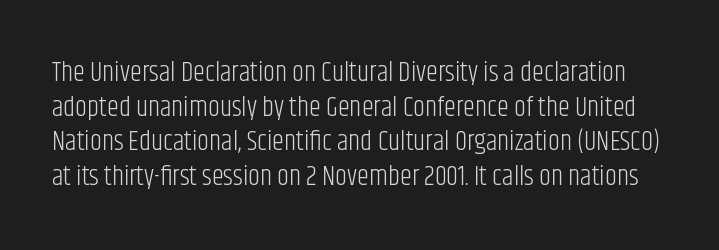
{"italic": "no", "bold": "no", "underline": "no", "line_spacing": "normal", "line_spacing_ratio": 1.28, "letter_spacing": "normal", "letter_spacing_em": 0.0, "glyph_px": 27}
